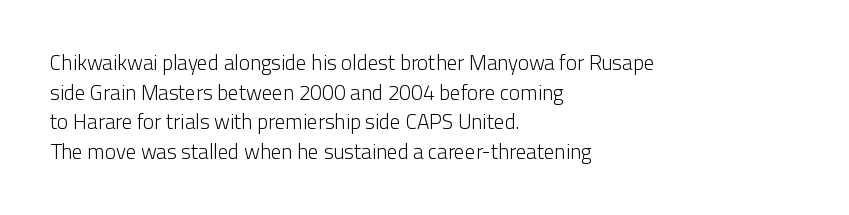
The image shows 21 px text type, upright; set left-aligned, normal line spacing (1.41x), normal letter spacing, not underlined.
